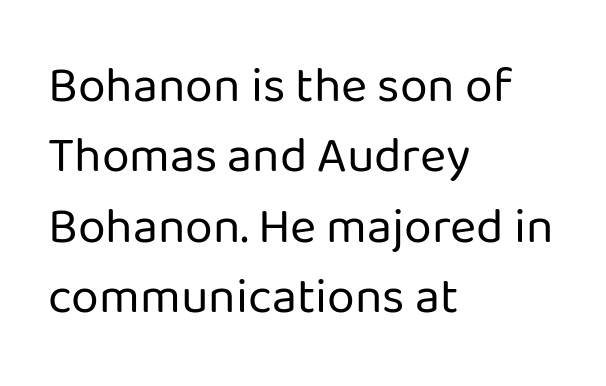
Leftover space on each line is placed entirely after the last word. These glyphs show unthickened strokes, regular width or finer. Nope, not italic — everything's standing straight. The text was rendered using a sans face with plain stroke endings. Between one letter and the next there's only the usual sliver of space. Has an underline been added? It has not.
